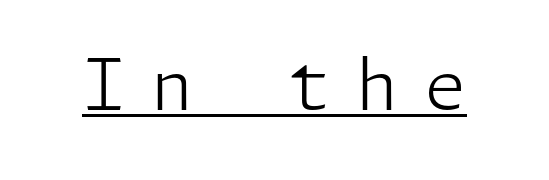
{"serif": "no", "italic": "no", "bold": "no", "weight": "light", "width": "normal", "stroke_contrast": "low", "x_height": "medium", "underline": "yes", "letter_spacing": "wide", "letter_spacing_em": 0.34, "glyph_px": 71}
